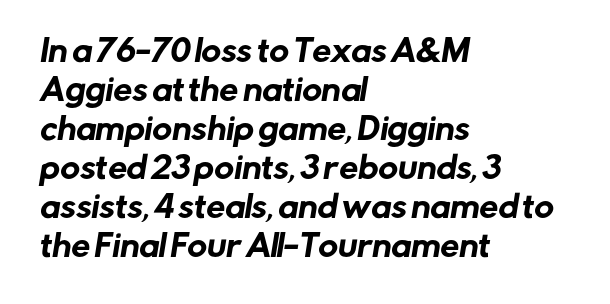
{"serif": "no", "width": "normal", "stroke_contrast": "low", "x_height": "medium", "monospaced": "no", "underline": "no", "align": "left", "line_spacing": "normal", "line_spacing_ratio": 1.3, "letter_spacing": "normal", "letter_spacing_em": 0.0, "glyph_px": 30}
